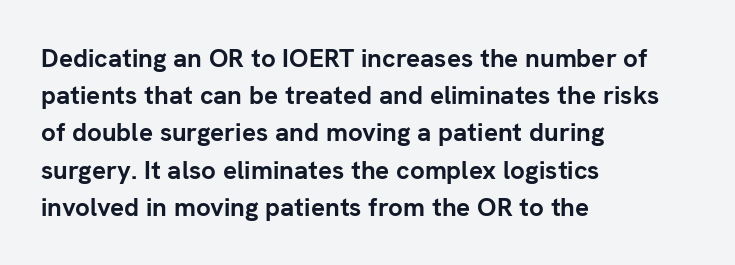
{"italic": "no", "bold": "yes", "underline": "no", "align": "left", "line_spacing": "normal", "line_spacing_ratio": 1.43, "letter_spacing": "normal", "letter_spacing_em": 0.0, "glyph_px": 26}
